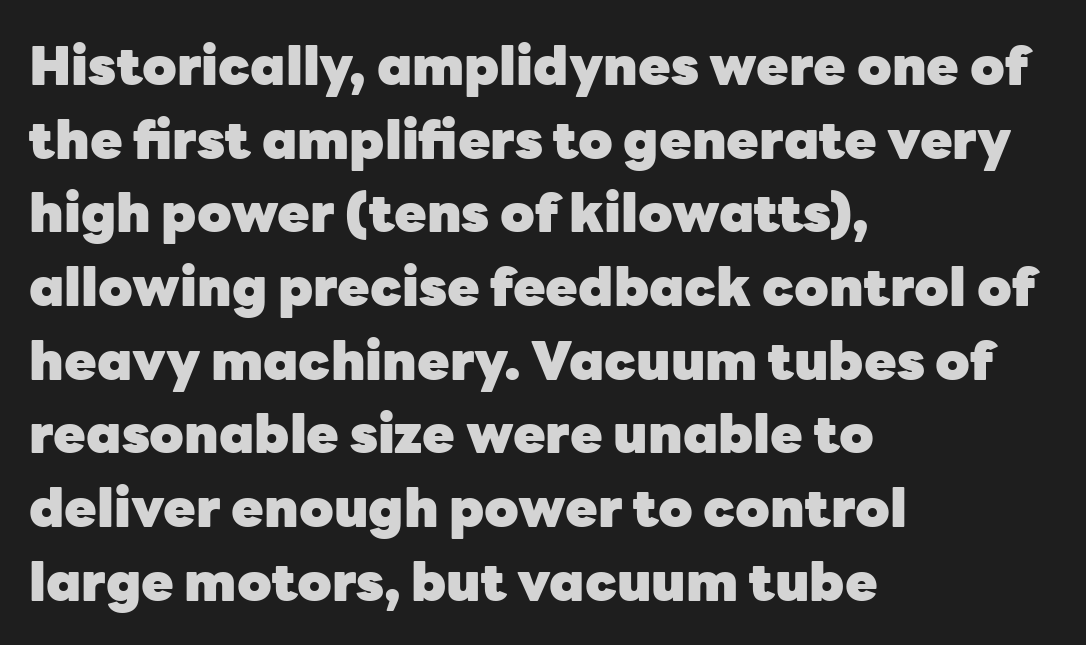
This rendering leaves character spacing at its baseline value. The area under the type is left untouched. Do the characters align in a grid? No, the font is proportional. Plenty of ink on the page — the face is bold. The rag falls on the right side of this text block. This sample keeps an unexceptional amount of space between lines.
